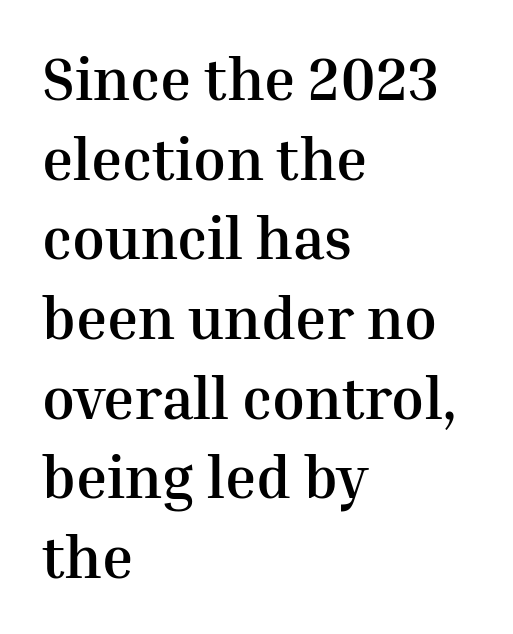
The image shows 59 px semibold serif type, upright; set left-aligned, normal line spacing (1.35x), normal letter spacing, not underlined; medium stroke contrast and a medium x-height.
